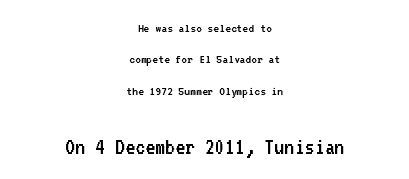
{"italic": "no", "bold": "no", "underline": "no", "align": "center", "line_spacing": "loose", "line_spacing_ratio": 2.24, "letter_spacing": "normal", "letter_spacing_em": 0.0, "larger_block": "second", "size_ratio": 1.71, "glyph_px": 24}
